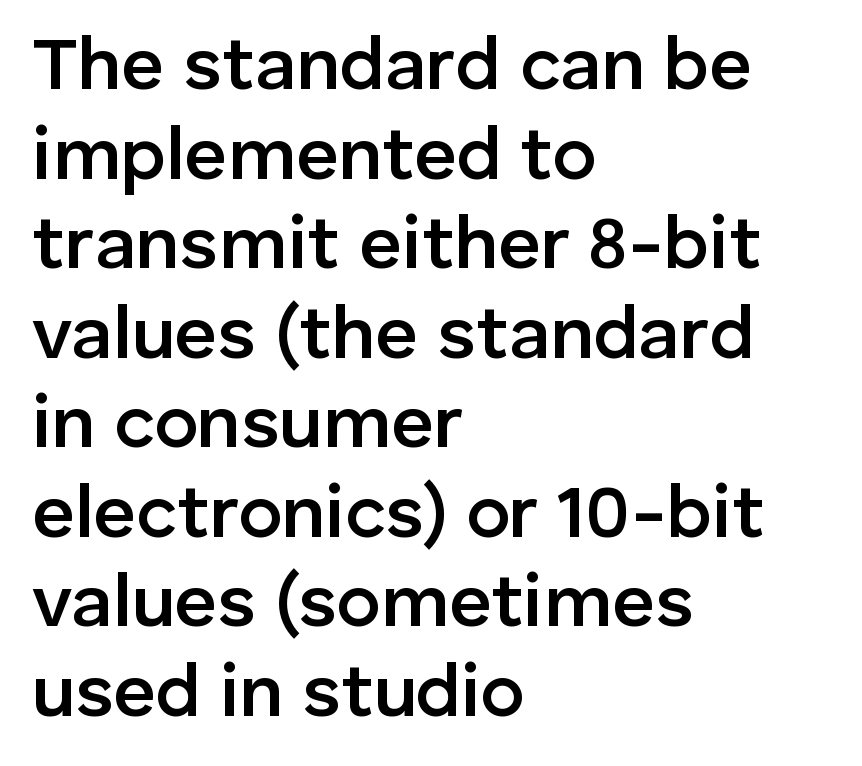
The image shows 74 px semibold sans-serif type, upright; set left-aligned, line spacing 1.21x, normal letter spacing, not underlined; low stroke contrast and a medium x-height.
